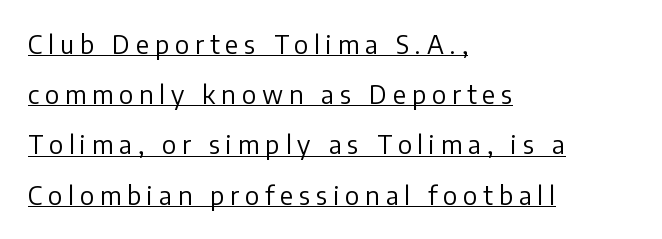
{"italic": "no", "bold": "no", "underline": "yes", "align": "left", "line_spacing": "loose", "line_spacing_ratio": 2.01, "letter_spacing": "wide", "letter_spacing_em": 0.24, "glyph_px": 25}
